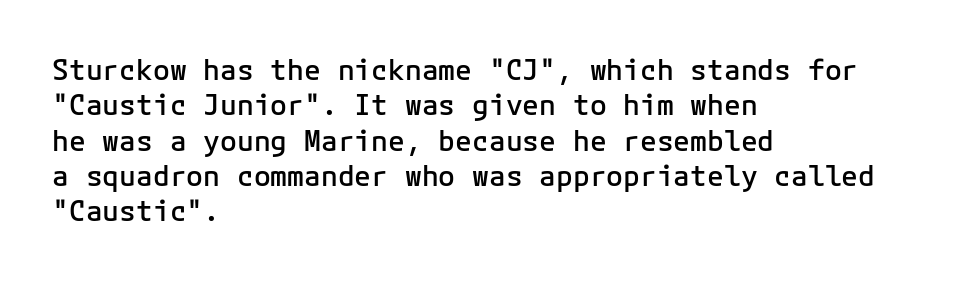
These lines keep a tight, regular rhythm from letter to letter. Students, this is semibold: more ink than regular, less than bold. A bare baseline throughout the passage. Each letter, wide or thin by design, is forced into the same width here.
